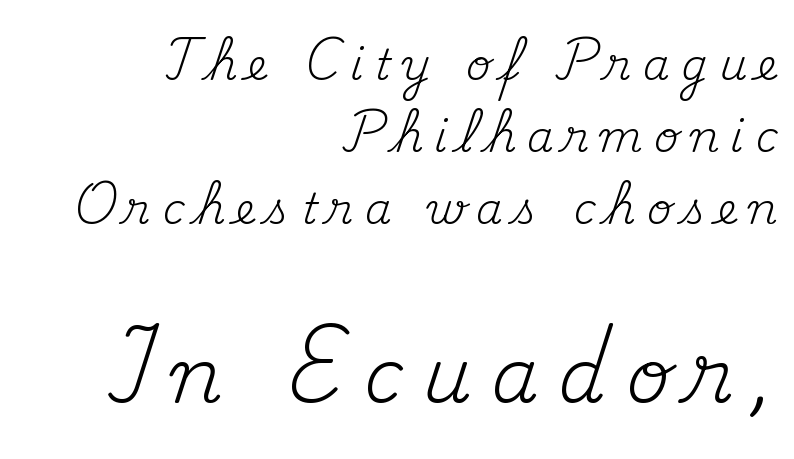
Q: Is the text bold? A: No.
Q: Is the text italic (slanted)? A: Yes.
Q: Is the typeface a serif or a sans-serif typeface? A: Serif.
Q: Is the text underlined? A: No.
Q: How is the paragraph aligned? A: Right-aligned.
Q: Is the spacing between letters normal or unusually wide? A: Unusually wide.
Q: Is the spacing between lines tight, normal or loose? A: Normal.
Q: Which block of text is set in a larger size, the first (top) or the second (bottom)? A: The second (bottom) one.
Q: Width (condensed, normal, or wide)? A: Normal.
Q: Stroke contrast? A: Medium.
Q: x-height? A: Small.
Q: Monospaced? A: No.
